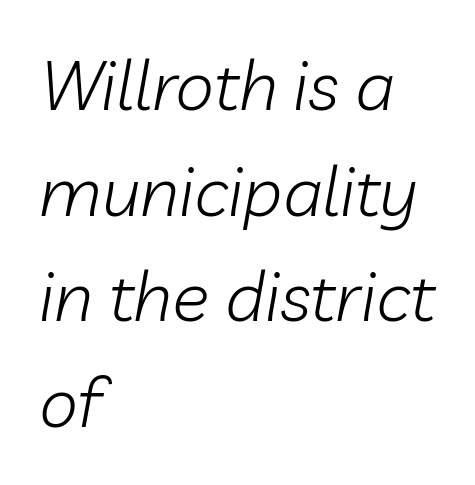
In CSS terms this would be text-align: left. The lettering tilts uniformly, giving the passage an italic look. Beneath every word, the page is bare. Regular leading. The face used here is proportionally spaced, like ordinary book or web type.
